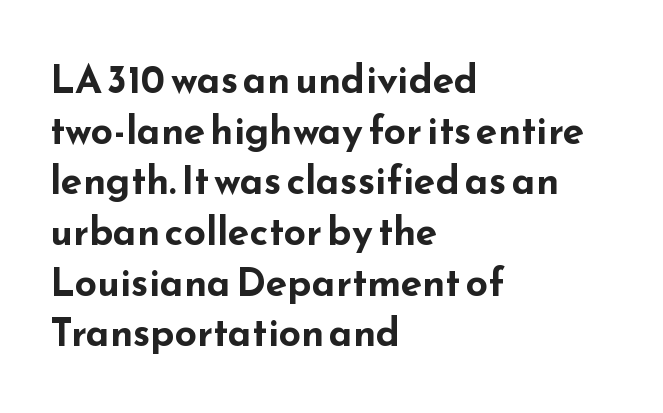
{"serif": "no", "italic": "no", "bold": "yes", "weight": "bold", "width": "wide", "stroke_contrast": "low", "x_height": "small", "monospaced": "no", "underline": "no", "align": "left", "line_spacing": "normal", "line_spacing_ratio": 1.3, "letter_spacing": "normal", "letter_spacing_em": 0.0, "glyph_px": 39}
